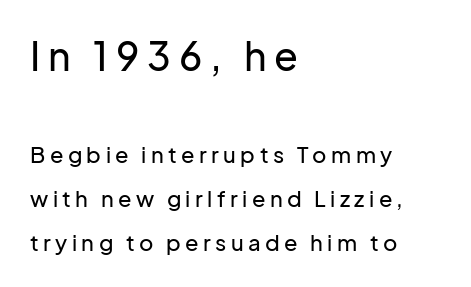
In this sample the first text group is rendered at the bigger scale. Check where the strokes stop: nothing finishes them off — pure sans. How are the letters spaced? Widely, with obvious added tracking. The rendering uses natural spacing where letterforms have individual widths.
